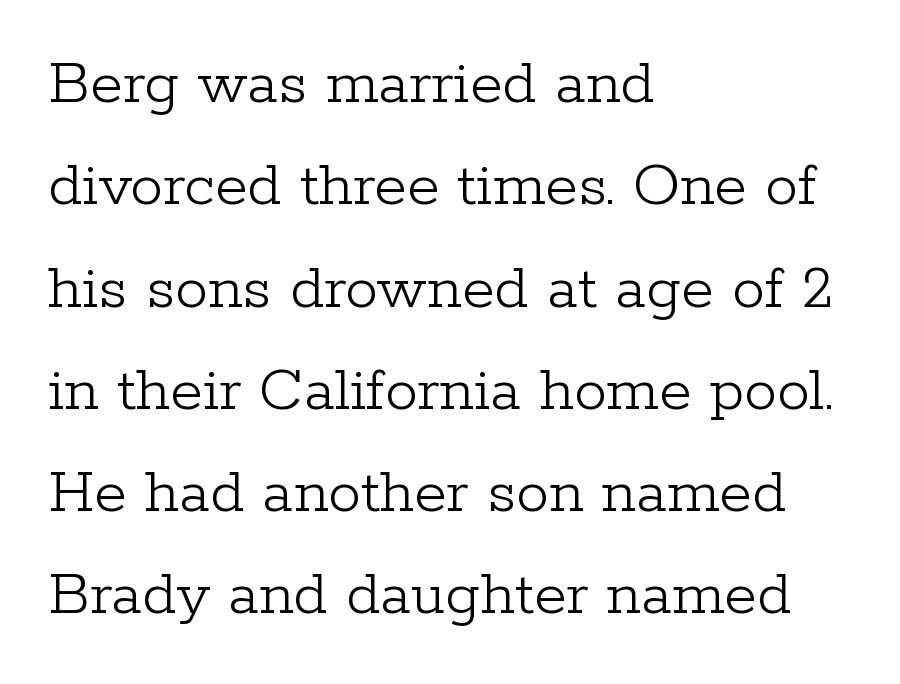
The image shows 66 px light serif type, upright; set left-aligned, normal line spacing (1.55x), normal letter spacing, not underlined; low stroke contrast and a medium x-height.
